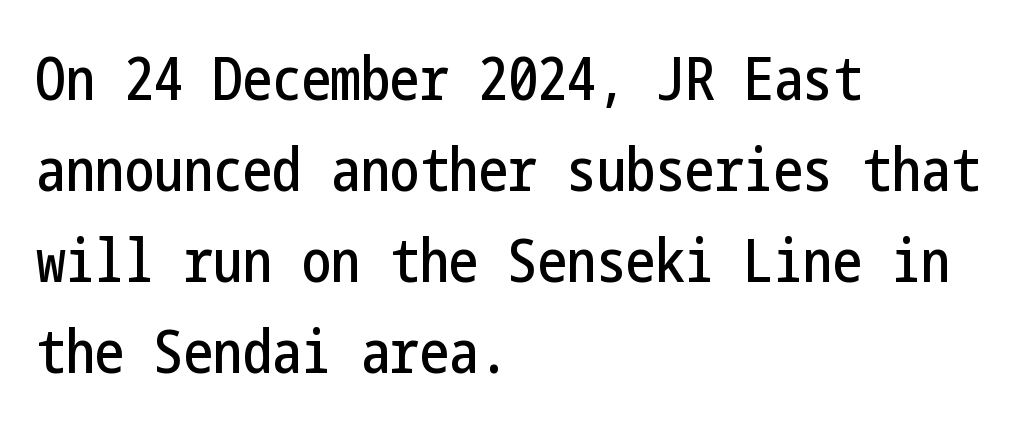
The image shows 59 px condensed sans-serif type, upright; set left-aligned, normal line spacing (1.54x), normal letter spacing, not underlined; low stroke contrast and a medium x-height.
